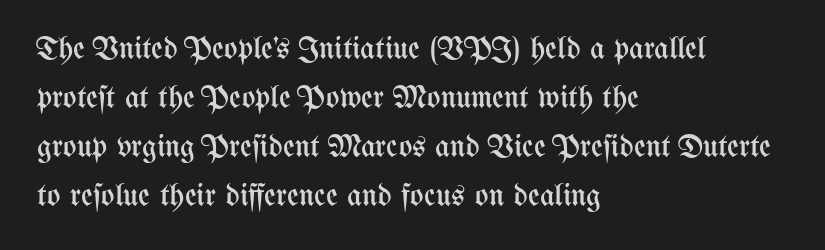
Q: Is the text bold? A: No.
Q: Is the text italic (slanted)? A: No, it is upright.
Q: Is the text underlined? A: No.
Q: How is the paragraph aligned? A: Left-aligned.
Q: Is the spacing between letters normal or unusually wide? A: Normal.
Q: Is the spacing between lines tight, normal or loose? A: Normal.
Q: Width (condensed, normal, or wide)? A: Condensed.
Q: Stroke contrast? A: Medium.
Q: x-height? A: Medium.
Q: Monospaced? A: No.
